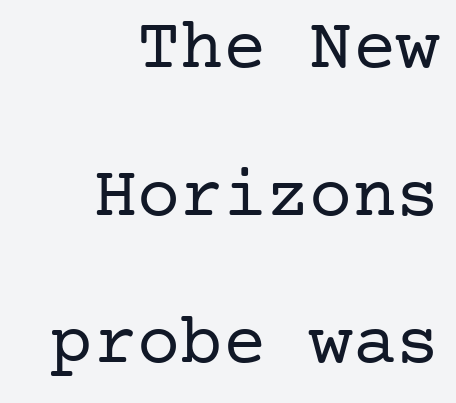
{"serif": "yes", "italic": "no", "bold": "no", "weight": "regular", "width": "normal", "stroke_contrast": "low", "x_height": "medium", "underline": "no", "align": "right", "line_spacing": "loose", "line_spacing_ratio": 2.05, "letter_spacing": "normal", "letter_spacing_em": 0.0, "glyph_px": 72}
